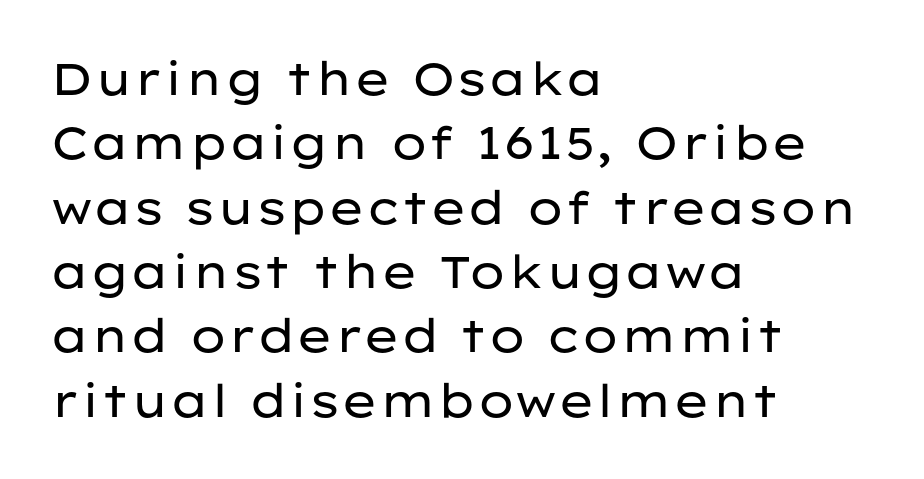
The passage shown is typed in a proportional face where columns would drift. Plain, unruled lines of type. What's the leading like? Ordinary, nothing unusual. Teacher's note: observe the even left margin — that is flush-left alignment.
